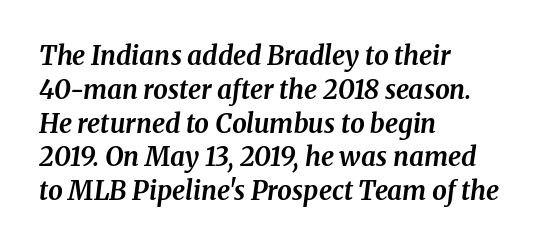
Q: Is the text bold? A: Yes.
Q: Is the text italic (slanted)? A: Yes, it leans right by about 8 degrees.
Q: Is the text underlined? A: No.
Q: How is the paragraph aligned? A: Left-aligned.
Q: Is the spacing between letters normal or unusually wide? A: Normal.
Q: Is the spacing between lines tight, normal or loose? A: Normal.
